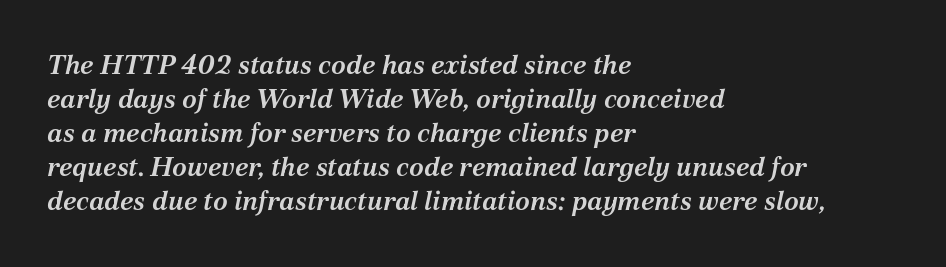
How would I describe the line gaps? Plain and ordinary. The font is running at a semibold setting, under full bold. This rendering leaves character spacing at its baseline value. The glyphs are unaccompanied by any horizontal stroke below them. Where is the straight margin? On the left.
